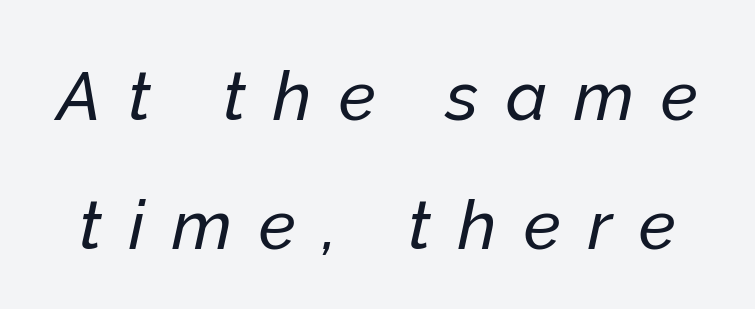
{"italic": "yes", "lean": "right", "slant_degrees": 12, "width": "normal", "stroke_contrast": "low", "x_height": "medium", "monospaced": "no", "underline": "no", "line_spacing": "loose", "line_spacing_ratio": 1.9, "letter_spacing": "wide", "letter_spacing_em": 0.4, "glyph_px": 68}
